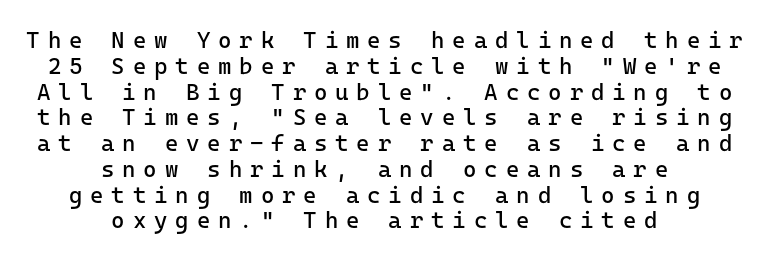
{"italic": "no", "bold": "no", "underline": "no", "align": "center", "line_spacing": "tight", "line_spacing_ratio": 1.12, "letter_spacing": "wide", "letter_spacing_em": 0.34, "glyph_px": 23}
